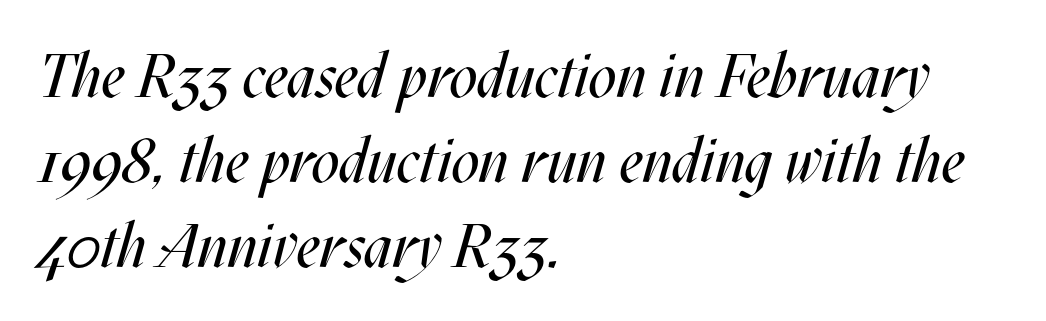
The image shows 61 px regular-weight, condensed type, italic (leaning right); set left-aligned, normal line spacing (1.39x), normal letter spacing, not underlined; medium stroke contrast and a large x-height.
